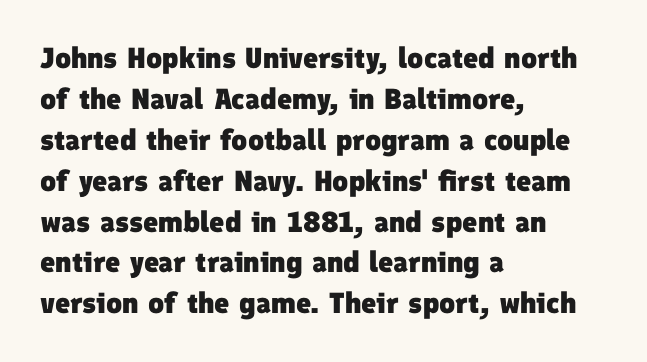
{"serif": "no", "bold": "yes", "weight": "heavy", "width": "normal", "stroke_contrast": "low", "x_height": "medium", "monospaced": "no", "underline": "no", "align": "left", "line_spacing": "normal", "line_spacing_ratio": 1.41, "letter_spacing": "normal", "letter_spacing_em": 0.0, "glyph_px": 29}
